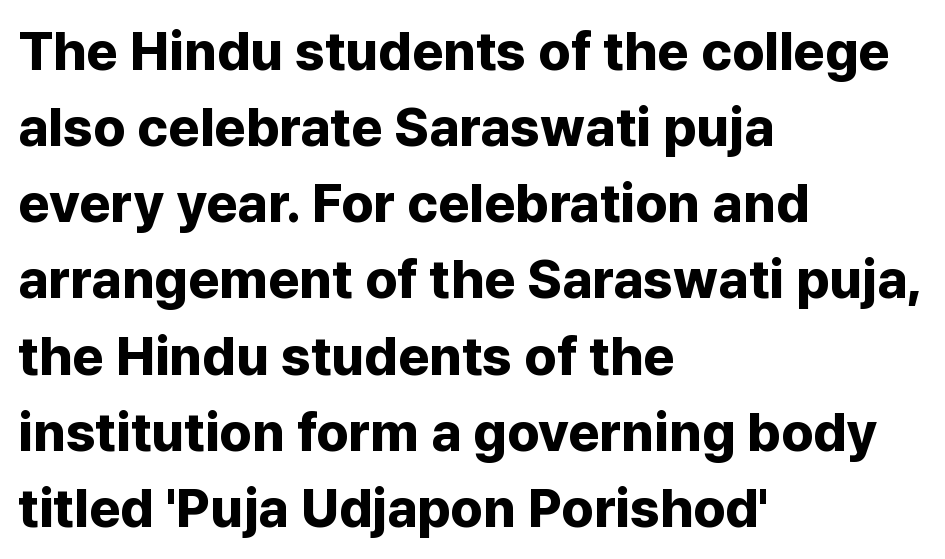
The image shows 54 px bold sans-serif type, upright; set left-aligned, normal line spacing (1.41x), normal letter spacing, not underlined; low stroke contrast and a medium x-height.
